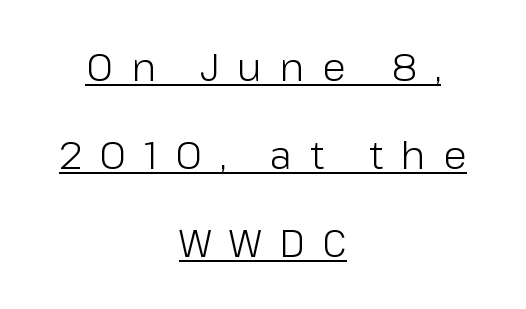
{"serif": "no", "italic": "no", "bold": "no", "weight": "light", "width": "normal", "stroke_contrast": "low", "x_height": "medium", "monospaced": "no", "underline": "yes", "align": "center", "line_spacing": "loose", "line_spacing_ratio": 2.26, "letter_spacing": "wide", "letter_spacing_em": 0.45, "glyph_px": 39}
